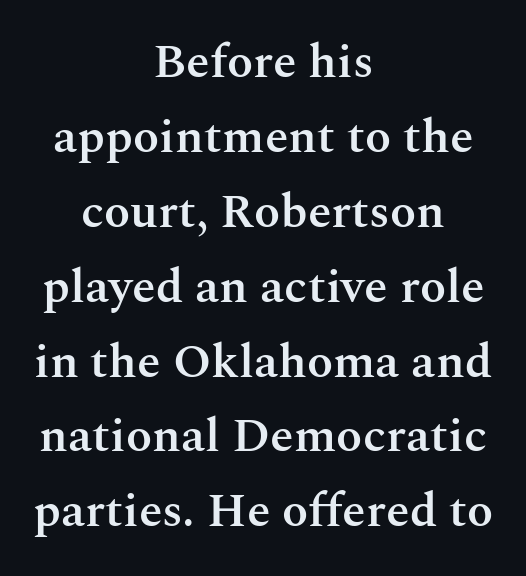
This is serif lettering, the kind often seen in printed books. When letters stand straight like this, we call the style roman or upright. Students, this is semibold: more ink than regular, less than bold. Students, note that the glyphs here touch the page at normal intervals.
